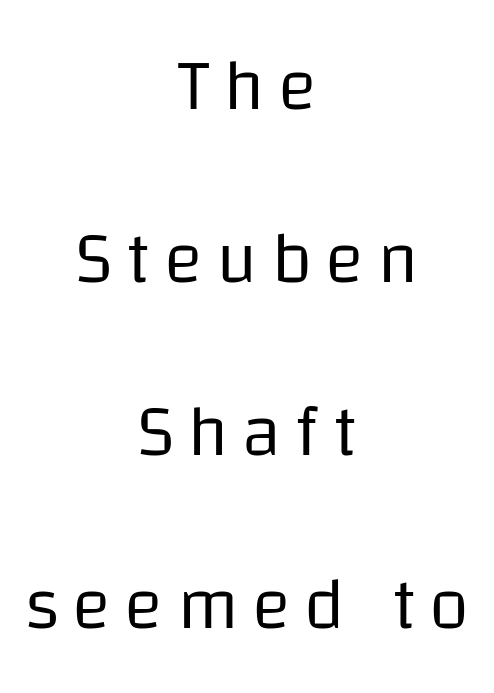
The image shows 73 px regular-weight sans-serif type, upright; set centered, loose line spacing (2.37x), not underlined; low stroke contrast and a large x-height.
